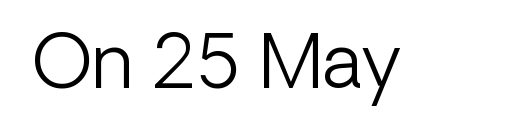
{"serif": "no", "italic": "no", "bold": "no", "weight": "light", "width": "normal", "stroke_contrast": "low", "x_height": "medium", "monospaced": "no", "underline": "no", "letter_spacing": "normal", "letter_spacing_em": 0.0, "glyph_px": 73}
